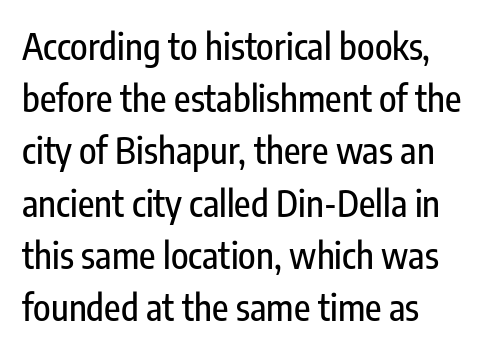
The image shows 36 px condensed sans-serif type, upright; set normal line spacing (1.45x), normal letter spacing, not underlined; low stroke contrast and a medium x-height.
